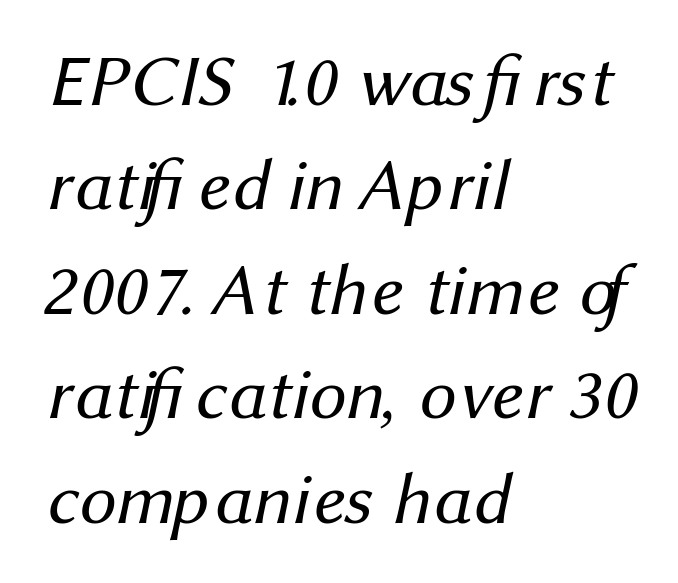
The image shows 73 px regular-weight sans-serif type; set left-aligned, normal line spacing (1.43x), normal letter spacing, not underlined; medium stroke contrast and a medium x-height.
